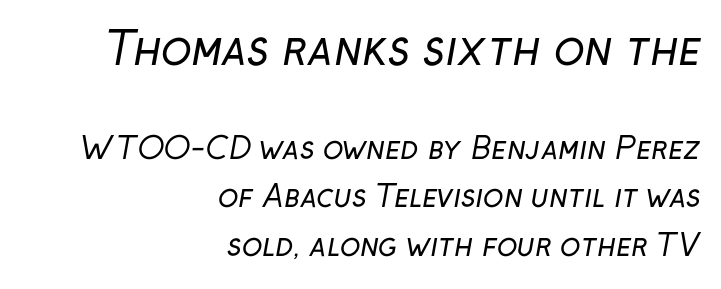
Q: Is the text bold? A: No.
Q: Is the typeface a serif or a sans-serif typeface? A: Sans-serif.
Q: Is the text underlined? A: No.
Q: How is the paragraph aligned? A: Right-aligned.
Q: Is the spacing between letters normal or unusually wide? A: Normal.
Q: Is the spacing between lines tight, normal or loose? A: Normal.
Q: Which block of text is set in a larger size, the first (top) or the second (bottom)? A: The first (top) one.
Q: Width (condensed, normal, or wide)? A: Normal.
Q: Stroke contrast? A: Low.
Q: x-height? A: Medium.
Q: Monospaced? A: No.
